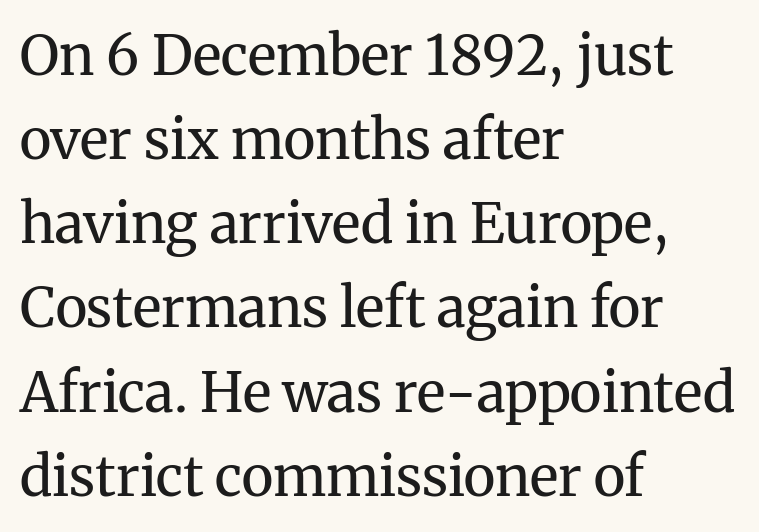
The strokes are not fattened; the text isn't bold. Regarding leading, the lines here are spaced in the standard way. Visually the block forms a straight wall on the left and a jagged coastline on the right. The letters sit at their default tracking, neither squeezed nor spread.
